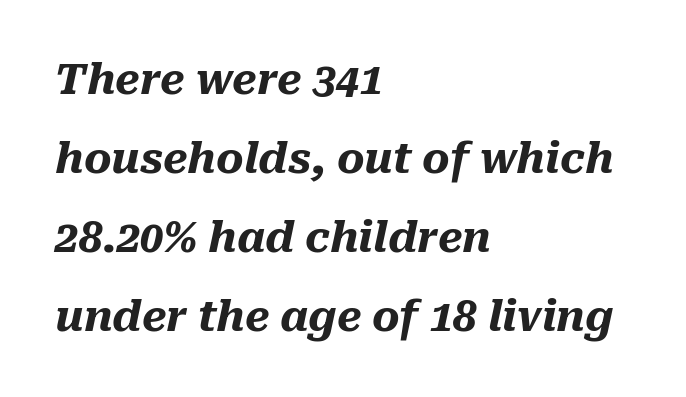
Q: Is the text bold? A: Yes.
Q: Is the text italic (slanted)? A: Yes, it leans right by about 10 degrees.
Q: Is the text underlined? A: No.
Q: How is the paragraph aligned? A: Left-aligned.
Q: Is the spacing between letters normal or unusually wide? A: Normal.
Q: Width (condensed, normal, or wide)? A: Normal.
Q: Stroke contrast? A: Medium.
Q: x-height? A: Medium.
Q: Monospaced? A: No.
